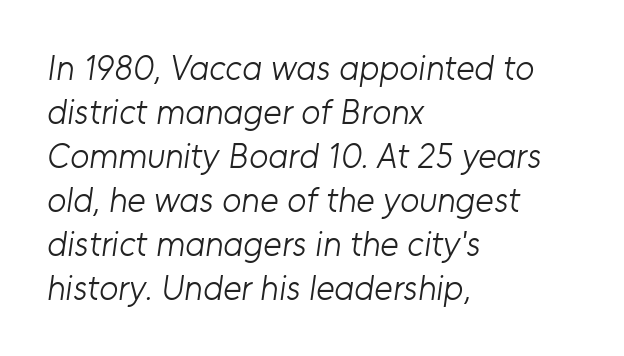
{"serif": "no", "bold": "no", "weight": "light", "width": "normal", "stroke_contrast": "low", "x_height": "medium", "monospaced": "no", "underline": "no", "align": "left", "line_spacing": "normal", "line_spacing_ratio": 1.26, "letter_spacing": "normal", "letter_spacing_em": 0.0, "glyph_px": 35}
